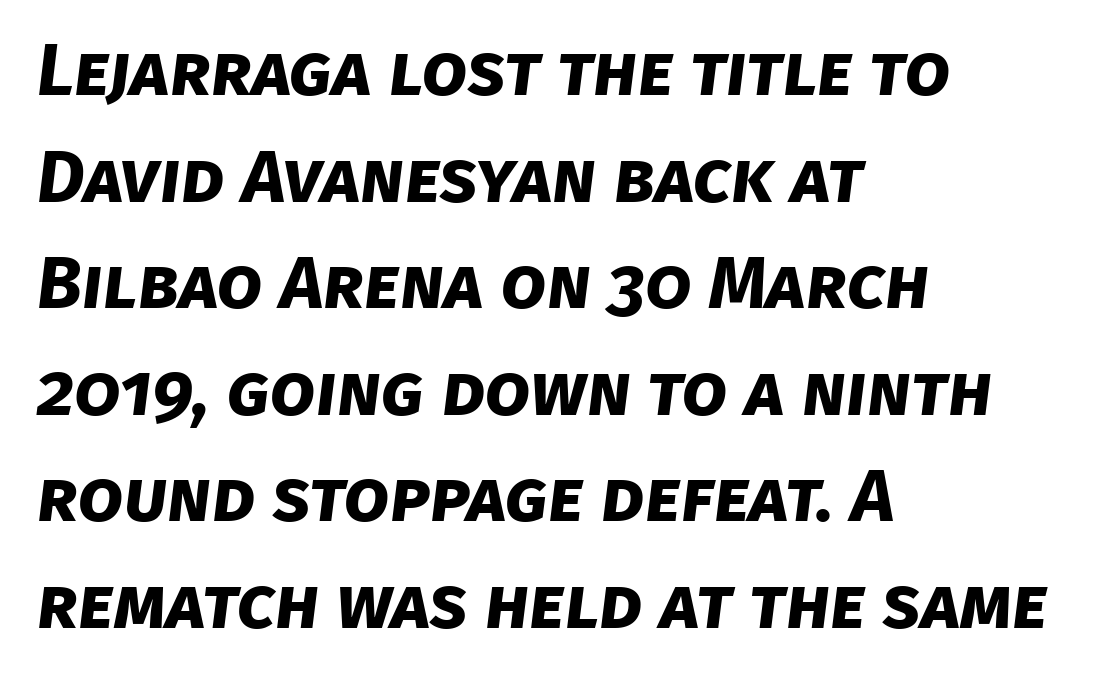
{"serif": "no", "bold": "yes", "weight": "bold", "width": "normal", "stroke_contrast": "low", "x_height": "large", "monospaced": "no", "underline": "no", "align": "left", "line_spacing": "normal", "line_spacing_ratio": 1.46, "letter_spacing": "normal", "letter_spacing_em": 0.0, "glyph_px": 73}
